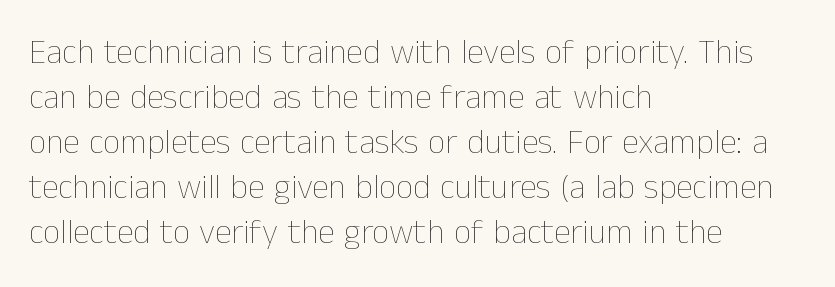
The image shows 34 px thin type, upright; set left-aligned, normal line spacing (1.32x), normal letter spacing, not underlined; low stroke contrast and a medium x-height.
